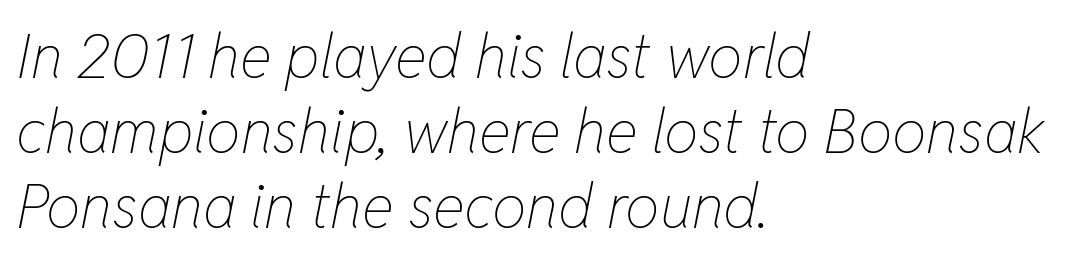
Q: Is the text bold? A: No.
Q: Is the text italic (slanted)? A: Yes, it leans right by about 11 degrees.
Q: Is the text underlined? A: No.
Q: How is the paragraph aligned? A: Left-aligned.
Q: Is the spacing between letters normal or unusually wide? A: Normal.
Q: Width (condensed, normal, or wide)? A: Condensed.
Q: Stroke contrast? A: Low.
Q: x-height? A: Medium.
Q: Monospaced? A: No.
